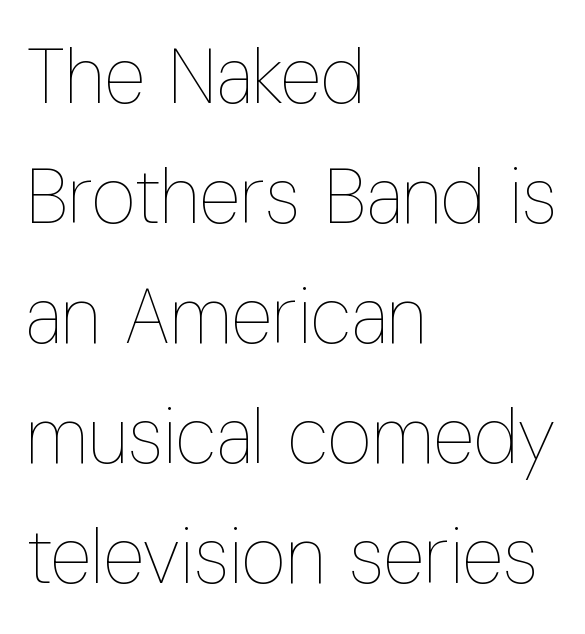
{"italic": "no", "bold": "no", "weight": "thin", "width": "condensed", "stroke_contrast": "low", "x_height": "medium", "monospaced": "no", "underline": "no", "align": "left", "line_spacing": "normal", "line_spacing_ratio": 1.56, "letter_spacing": "normal", "letter_spacing_em": 0.0, "glyph_px": 77}
